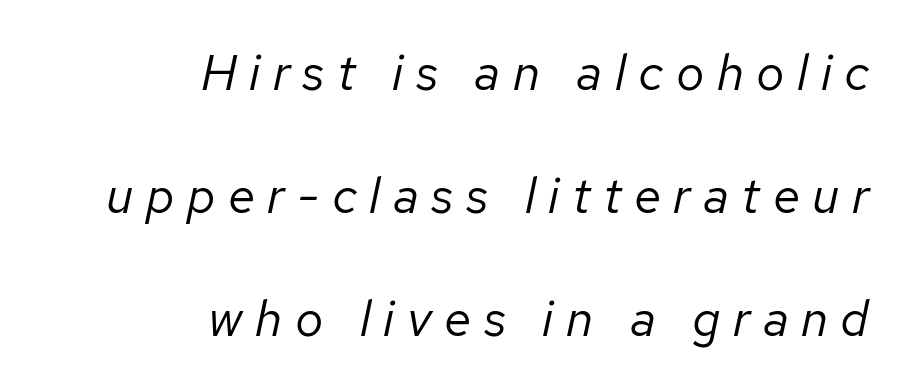
The image shows 50 px regular-weight type, italic (leaning right); set right-aligned, loose line spacing (2.46x), unusually wide letter spacing (+0.25 em), not underlined; low stroke contrast and a medium x-height.
